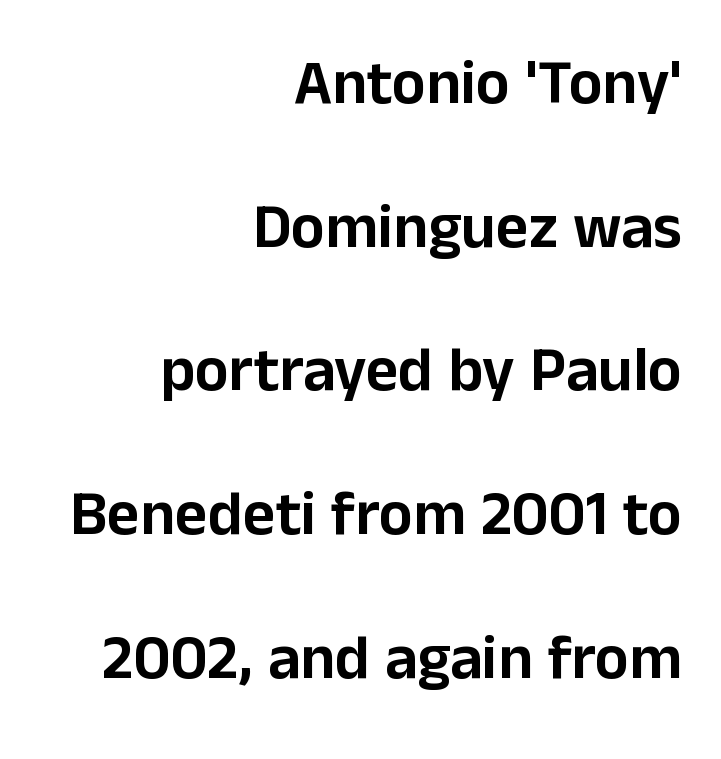
Q: Is the text italic (slanted)? A: No, it is upright.
Q: Is the typeface a serif or a sans-serif typeface? A: Sans-serif.
Q: Is the text underlined? A: No.
Q: How is the paragraph aligned? A: Right-aligned.
Q: Is the spacing between letters normal or unusually wide? A: Normal.
Q: Is the spacing between lines tight, normal or loose? A: Loose.
Q: Width (condensed, normal, or wide)? A: Normal.
Q: Stroke contrast? A: Low.
Q: x-height? A: Medium.
Q: Monospaced? A: No.
